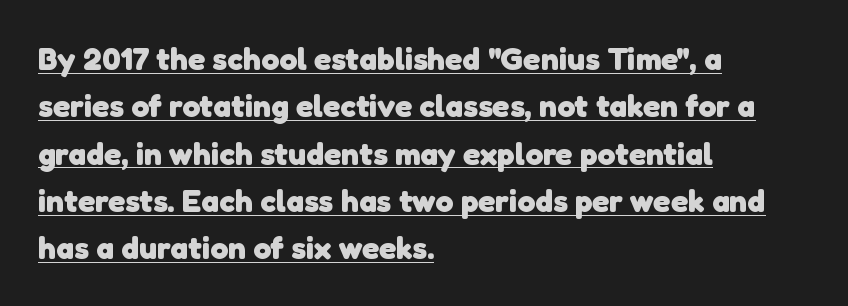
The image shows 32 px heavy sans-serif type; set left-aligned, normal line spacing (1.48x), normal letter spacing, underlined; low stroke contrast and a medium x-height.
